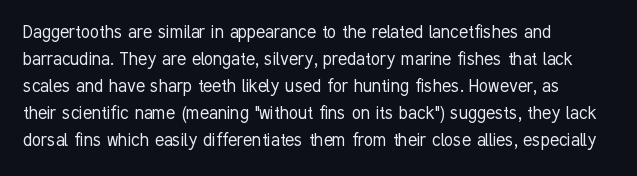
Q: Is the text bold? A: No.
Q: Is the text italic (slanted)? A: No, it is upright.
Q: Is the text underlined? A: No.
Q: How is the paragraph aligned? A: Left-aligned.
Q: Is the spacing between letters normal or unusually wide? A: Normal.
Q: Is the spacing between lines tight, normal or loose? A: Normal.
